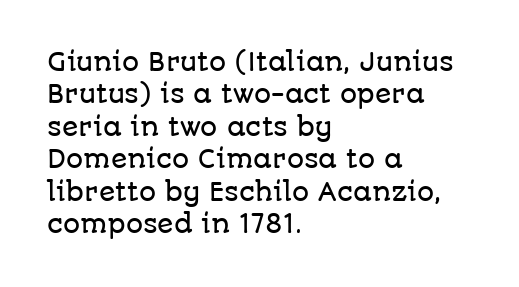
{"italic": "no", "underline": "no", "align": "left", "line_spacing": "normal", "line_spacing_ratio": 1.35, "letter_spacing": "normal", "letter_spacing_em": 0.0, "glyph_px": 24}
